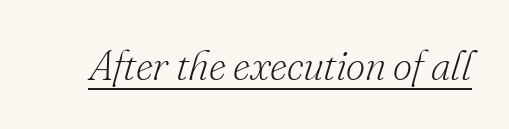
{"serif": "yes", "italic": "yes", "lean": "right", "slant_degrees": 16, "bold": "no", "weight": "light", "width": "normal", "stroke_contrast": "low", "x_height": "small", "monospaced": "no", "underline": "yes", "letter_spacing": "normal", "letter_spacing_em": 0.0, "glyph_px": 42}
